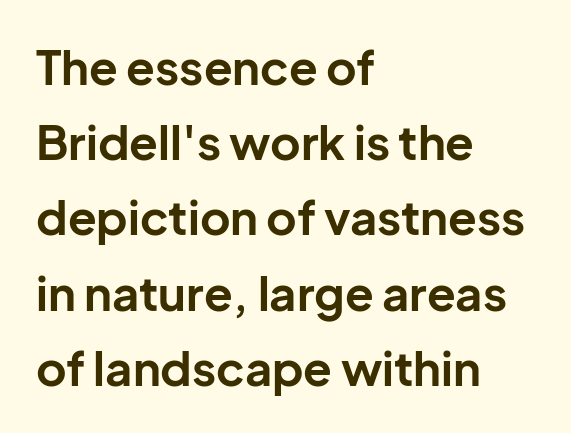
This is sans-serif lettering, the kind often seen on screens and signage. Horizontally, the lines are justified to the leading edge only. The block of text has a typical density, with ordinary space between rows. Underlining? Definitely not there. You could call the tracking neutral — neither tight nor loose. The face used here is proportionally spaced, like ordinary book or web type.
